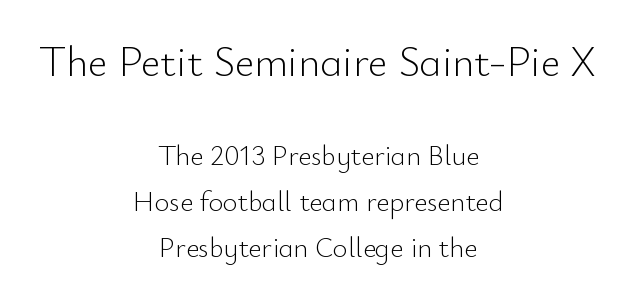
Q: Is the text bold? A: No.
Q: Is the text italic (slanted)? A: No, it is upright.
Q: Is the typeface a serif or a sans-serif typeface? A: Sans-serif.
Q: Is the text underlined? A: No.
Q: How is the paragraph aligned? A: Centered.
Q: Is the spacing between letters normal or unusually wide? A: Normal.
Q: Is the spacing between lines tight, normal or loose? A: Normal.
Q: Which block of text is set in a larger size, the first (top) or the second (bottom)? A: The first (top) one.
Q: Width (condensed, normal, or wide)? A: Normal.
Q: Stroke contrast? A: Low.
Q: x-height? A: Small.
Q: Monospaced? A: No.
